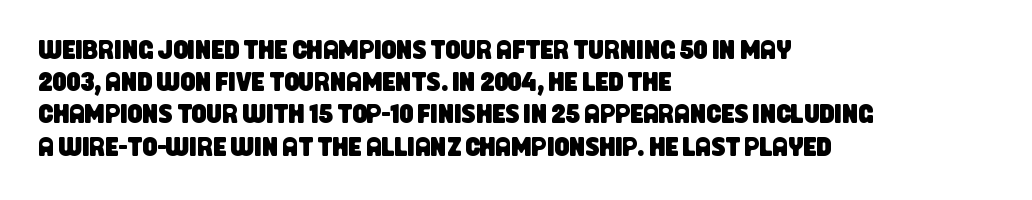
{"underline": "no", "align": "left", "line_spacing_ratio": 1.24, "letter_spacing": "normal", "letter_spacing_em": 0.0, "glyph_px": 26}
